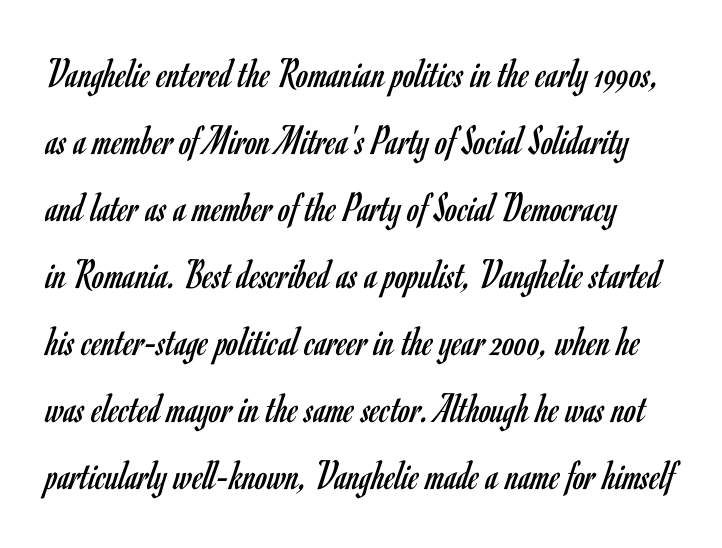
Q: Is the text bold? A: No.
Q: Is the text italic (slanted)? A: Yes.
Q: Is the typeface a serif or a sans-serif typeface? A: Sans-serif.
Q: Is the text underlined? A: No.
Q: Is the spacing between letters normal or unusually wide? A: Normal.
Q: Is the spacing between lines tight, normal or loose? A: Normal.
Q: Width (condensed, normal, or wide)? A: Condensed.
Q: Stroke contrast? A: Low.
Q: x-height? A: Small.
Q: Monospaced? A: No.
